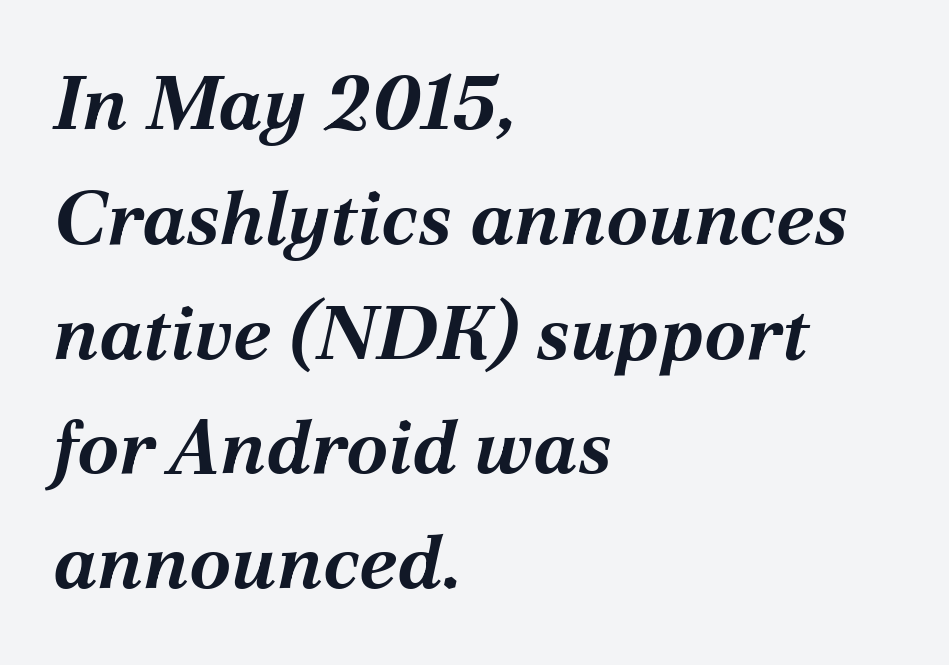
{"italic": "yes", "lean": "right", "slant_degrees": 12, "bold": "yes", "weight": "bold", "width": "normal", "stroke_contrast": "medium", "x_height": "medium", "monospaced": "no", "underline": "no", "align": "left", "line_spacing": "normal", "line_spacing_ratio": 1.51, "letter_spacing": "normal", "letter_spacing_em": 0.0, "glyph_px": 76}
